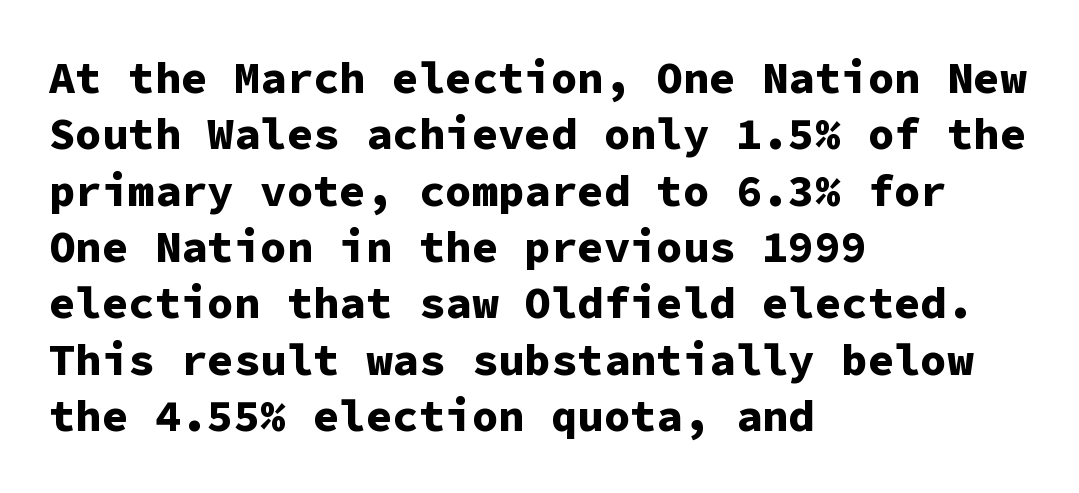
Q: Is the text bold? A: Yes.
Q: Is the text italic (slanted)? A: No, it is upright.
Q: Is the typeface a serif or a sans-serif typeface? A: Sans-serif.
Q: Is the text underlined? A: No.
Q: How is the paragraph aligned? A: Left-aligned.
Q: Is the spacing between letters normal or unusually wide? A: Normal.
Q: Is the spacing between lines tight, normal or loose? A: Normal.
Q: Width (condensed, normal, or wide)? A: Normal.
Q: Stroke contrast? A: Low.
Q: x-height? A: Medium.
Q: Monospaced? A: Yes.
